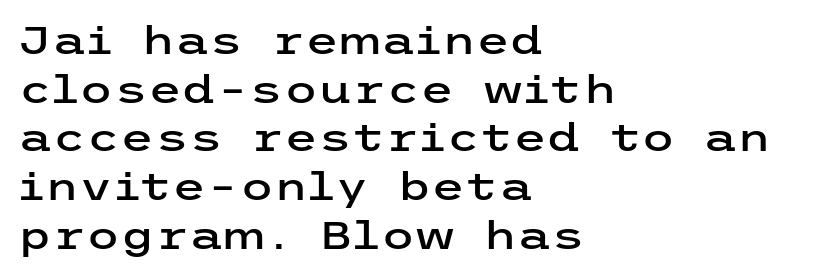
{"serif": "no", "italic": "no", "width": "wide", "stroke_contrast": "low", "x_height": "medium", "underline": "no", "align": "left", "line_spacing": "normal", "line_spacing_ratio": 1.25, "letter_spacing": "normal", "letter_spacing_em": 0.0, "glyph_px": 39}
